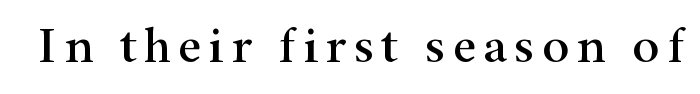
Letterform terminals end in serifs throughout the passage. Plain, unruled lines of type. Character widths vary here, with narrow letters taking less room than wide ones. The font's upright variant was chosen for this text.
